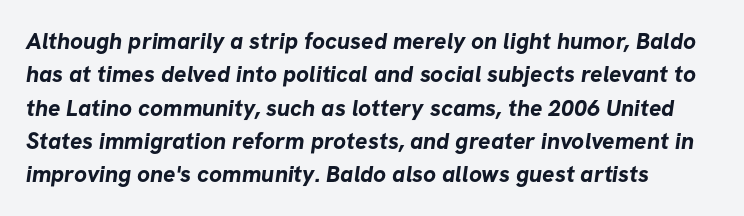
{"bold": "yes", "underline": "no", "line_spacing": "normal", "line_spacing_ratio": 1.45, "letter_spacing": "normal", "letter_spacing_em": 0.0, "glyph_px": 23}
